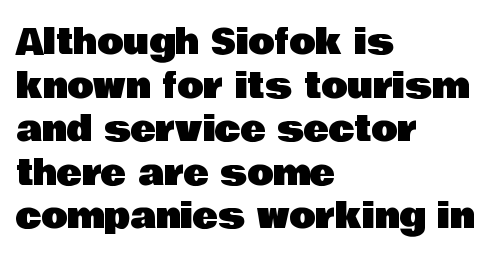
The image shows 34 px sans-serif type, upright; set left-aligned, normal line spacing (1.28x), normal letter spacing, not underlined; low stroke contrast and a large x-height.
